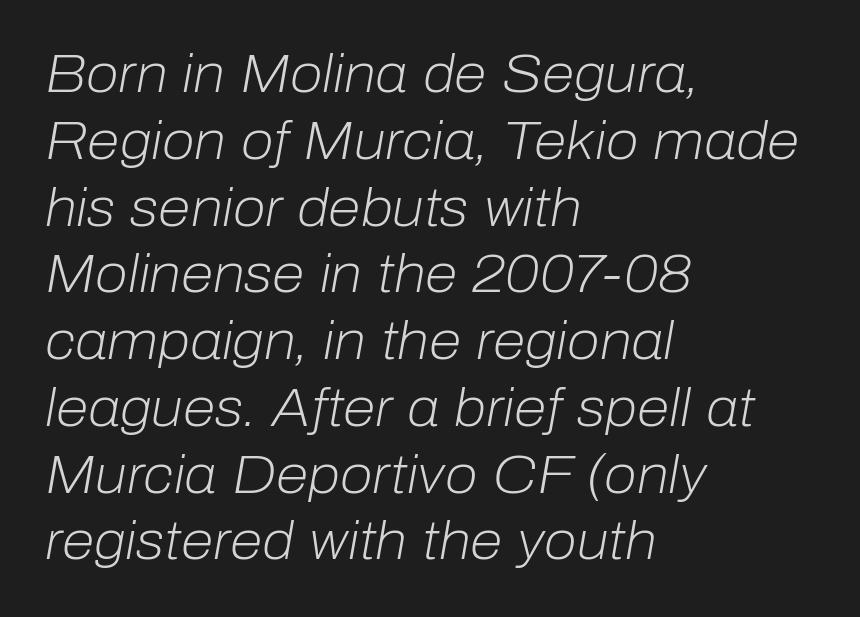
Q: Is the text bold? A: No.
Q: Is the text italic (slanted)? A: Yes, it leans right by about 10 degrees.
Q: Is the text underlined? A: No.
Q: How is the paragraph aligned? A: Left-aligned.
Q: Is the spacing between letters normal or unusually wide? A: Normal.
Q: Is the spacing between lines tight, normal or loose? A: Normal.
Q: Width (condensed, normal, or wide)? A: Normal.
Q: Stroke contrast? A: Low.
Q: x-height? A: Medium.
Q: Monospaced? A: No.
